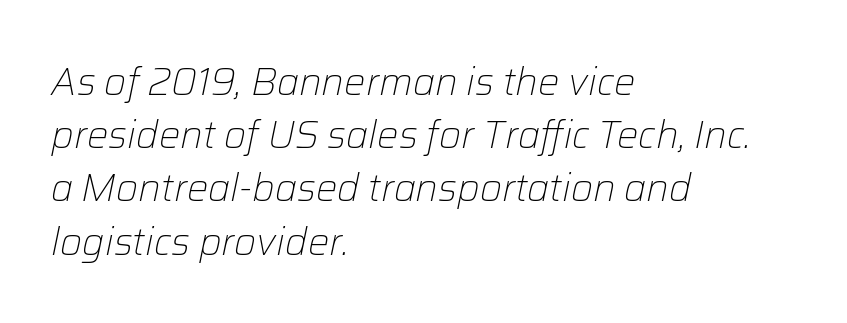
The image shows 38 px light type, italic (leaning right); set left-aligned, normal line spacing (1.4x), normal letter spacing, not underlined; low stroke contrast and a medium x-height.
